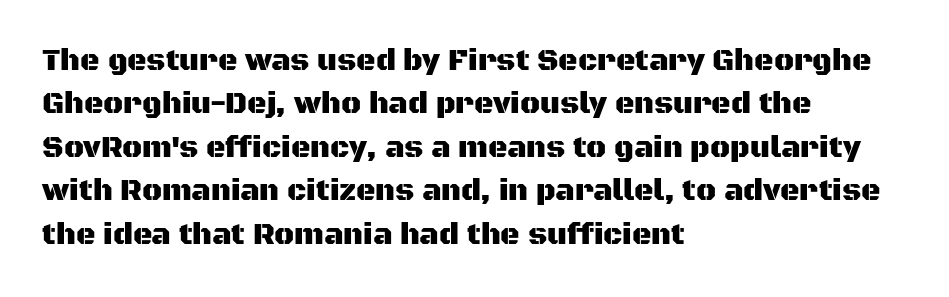
{"serif": "no", "italic": "no", "width": "normal", "stroke_contrast": "medium", "x_height": "large", "monospaced": "no", "underline": "no", "align": "left", "line_spacing": "normal", "line_spacing_ratio": 1.45, "letter_spacing": "normal", "letter_spacing_em": 0.0, "glyph_px": 30}
